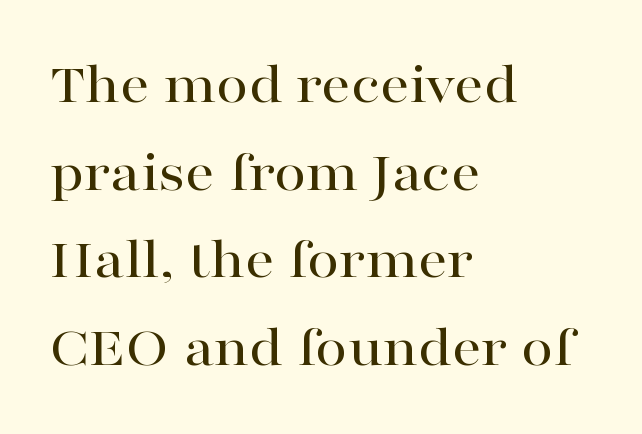
Q: Is the text italic (slanted)? A: No, it is upright.
Q: Is the typeface a serif or a sans-serif typeface? A: Serif.
Q: Is the text underlined? A: No.
Q: How is the paragraph aligned? A: Left-aligned.
Q: Is the spacing between letters normal or unusually wide? A: Normal.
Q: Is the spacing between lines tight, normal or loose? A: Normal.
Q: Width (condensed, normal, or wide)? A: Wide.
Q: Stroke contrast? A: High.
Q: x-height? A: Medium.
Q: Monospaced? A: No.
